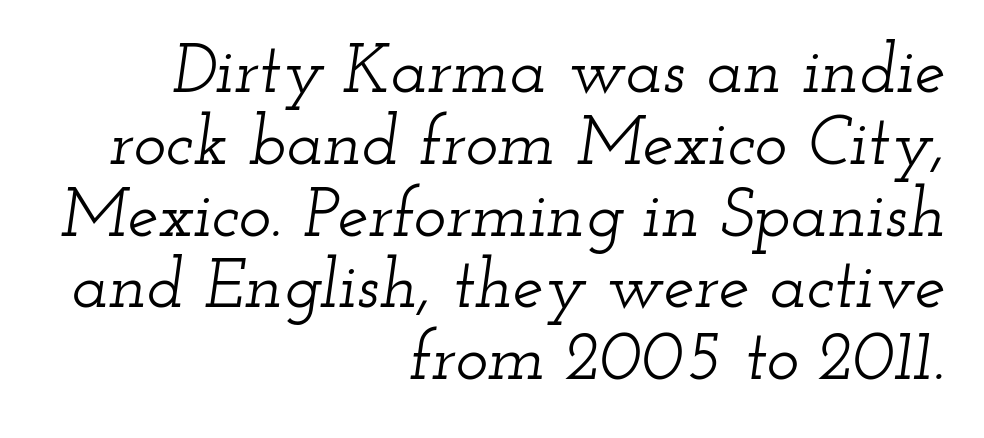
{"serif": "yes", "italic": "yes", "lean": "right", "slant_degrees": 12, "width": "wide", "stroke_contrast": "low", "x_height": "small", "monospaced": "no", "underline": "no", "align": "right", "line_spacing": "tight", "line_spacing_ratio": 1.04, "letter_spacing": "normal", "letter_spacing_em": 0.0, "glyph_px": 69}
